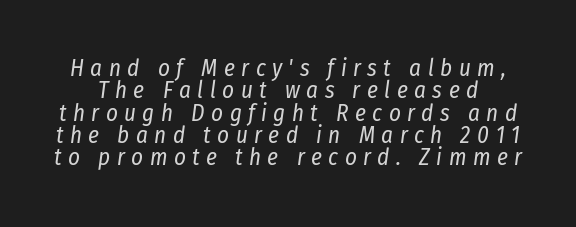
Summary of vertical rhythm: compact, with narrow interline spacing. Someone cranked the tracking dial way up on this one. Stem width sits at or under what a default text font uses. Observe the lean: these are italic letterforms. The foot of each line stays bare and open.
